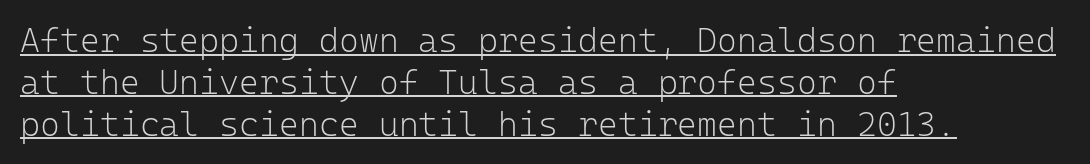
The image shows 34 px light sans-serif type, upright, monospaced; set left-aligned, line spacing 1.23x, normal letter spacing, underlined; low stroke contrast and a medium x-height.
